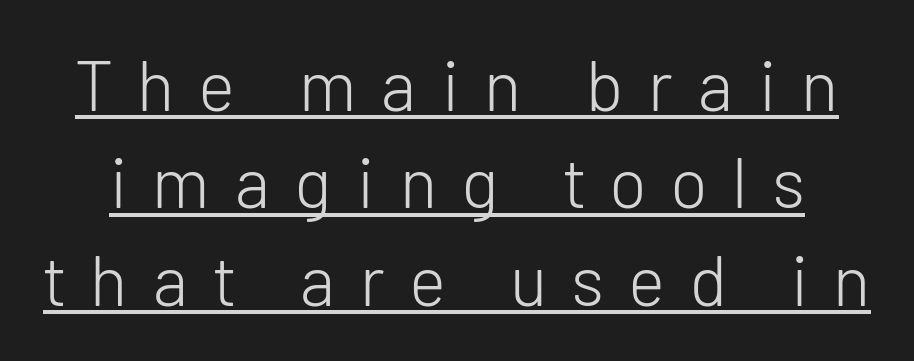
{"serif": "no", "italic": "no", "bold": "no", "weight": "light", "width": "normal", "stroke_contrast": "low", "x_height": "medium", "monospaced": "no", "underline": "yes", "line_spacing": "normal", "line_spacing_ratio": 1.39, "letter_spacing": "wide", "letter_spacing_em": 0.36, "glyph_px": 70}
